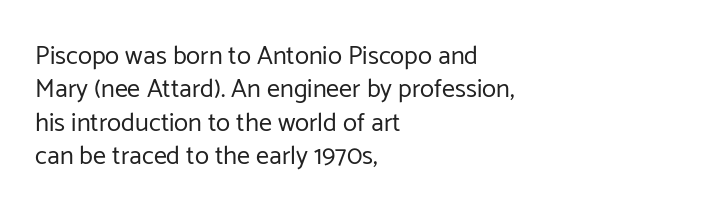
Compared with typical paragraphs, the rows here are spaced about the same. The letters stand straight up with perfectly vertical stems. Short and long lines alike share a common starting point at left. Is the stroke heavy? The answer is a plain regular-or-lighter. In terms of letterspacing, this is plain default setting. Just letters on the line, the space beneath them empty.
